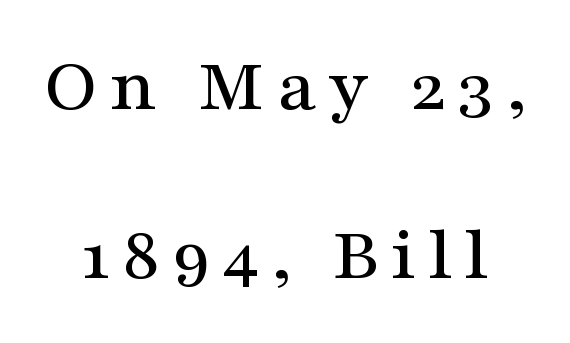
Students, observe: this is what heavily led, spacious text looks like. Is this a sans? No — the strokes have serifs. Character widths vary here, with narrow letters taking less room than wide ones. The letters stand upright; this is a roman face. The baseline area is clear.
